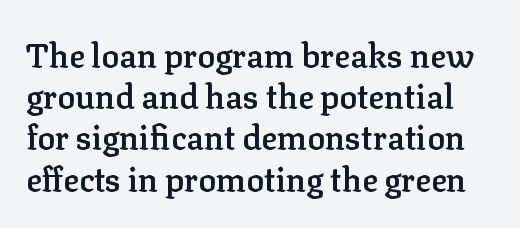
{"serif": "yes", "italic": "no", "bold": "semi", "weight": "semibold", "width": "normal", "stroke_contrast": "low", "x_height": "medium", "monospaced": "no", "underline": "no", "line_spacing": "normal", "line_spacing_ratio": 1.25, "letter_spacing": "normal", "letter_spacing_em": 0.0, "glyph_px": 33}
